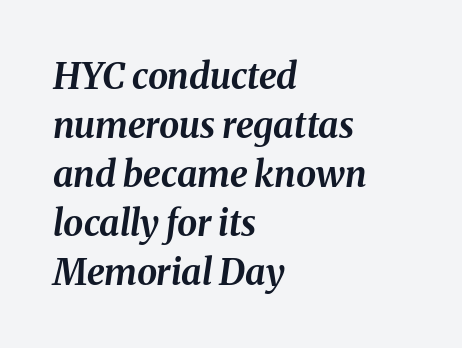
The specimen omits any rule beneath the text block's lines. Line starts are locked; line ends wander. How would I describe the line gaps? Plain and ordinary. Letter spacing: default. In terms of posture, this sample is oblique.
